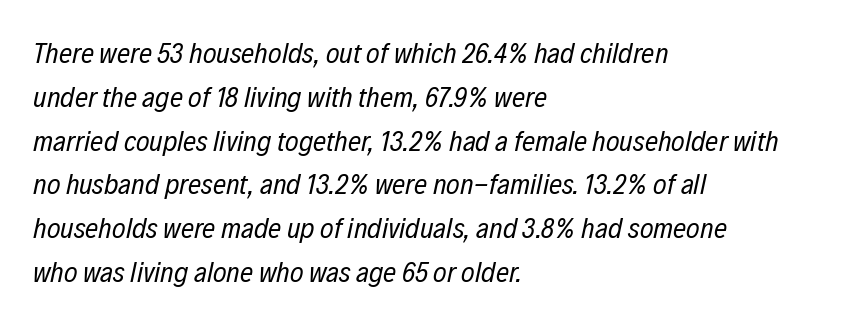
Q: Is the text bold? A: No.
Q: Is the text italic (slanted)? A: Yes, it leans right by about 12 degrees.
Q: Is the text underlined? A: No.
Q: How is the paragraph aligned? A: Left-aligned.
Q: Is the spacing between letters normal or unusually wide? A: Normal.
Q: Is the spacing between lines tight, normal or loose? A: Normal.
Q: Width (condensed, normal, or wide)? A: Condensed.
Q: Stroke contrast? A: Low.
Q: x-height? A: Medium.
Q: Monospaced? A: No.
